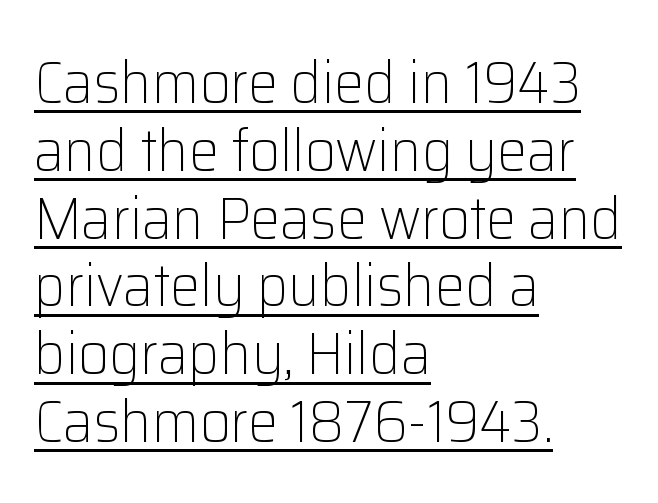
The image shows 60 px light sans-serif type, upright; set left-aligned, tight line spacing (1.13x), normal letter spacing, underlined; low stroke contrast and a medium x-height.
